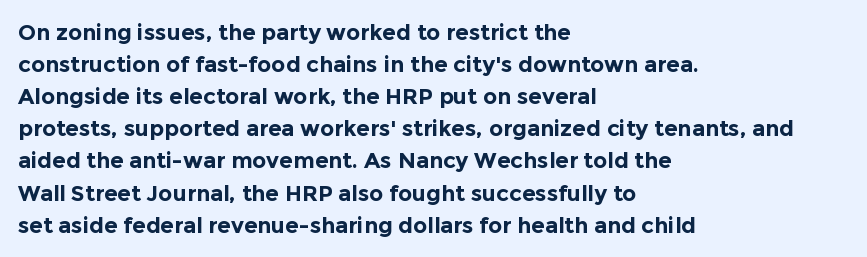
The image shows 22 px bold type, upright; set left-aligned, normal line spacing (1.46x), normal letter spacing, not underlined.
